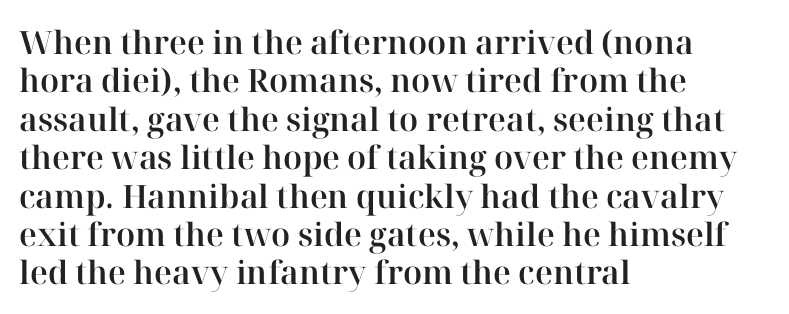
If you drew a line through each stem, it would be perfectly vertical. A student would call this left alignment; a typographer would say flush left, rag right. Proportional: the letters do not fall into vertical columns. The rendering keeps characters at their native spacing. Check the space under the baseline: it is left empty.
